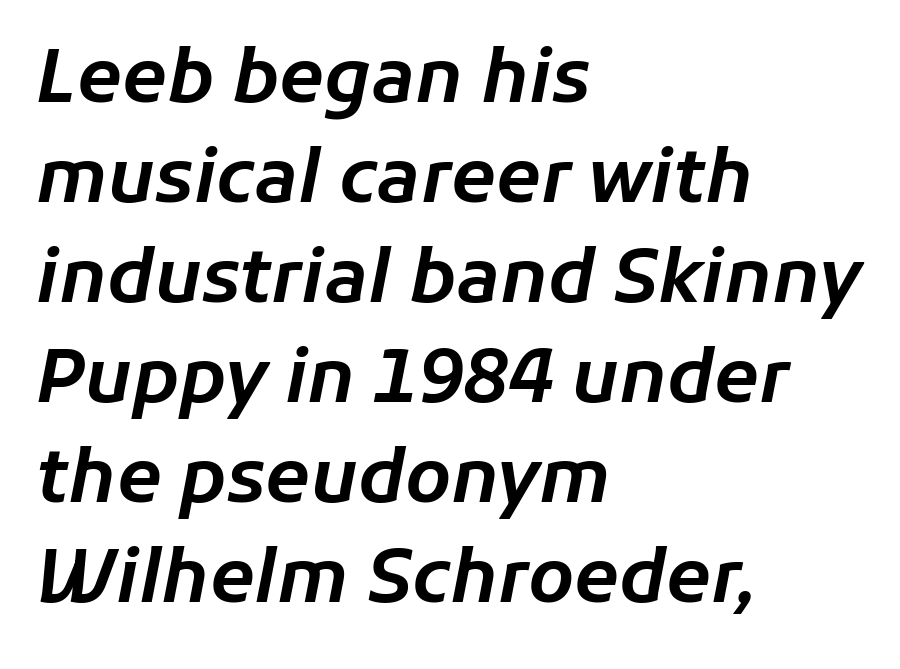
Does the lettering tilt? It does — this is italic. A typesetter would call this leading conventional body-copy spacing. You could not count columns in this text — the font is proportionally spaced. Tracking value appears to be zero — textbook default spacing. Typeset ragged right — the left edge is the straight one.
